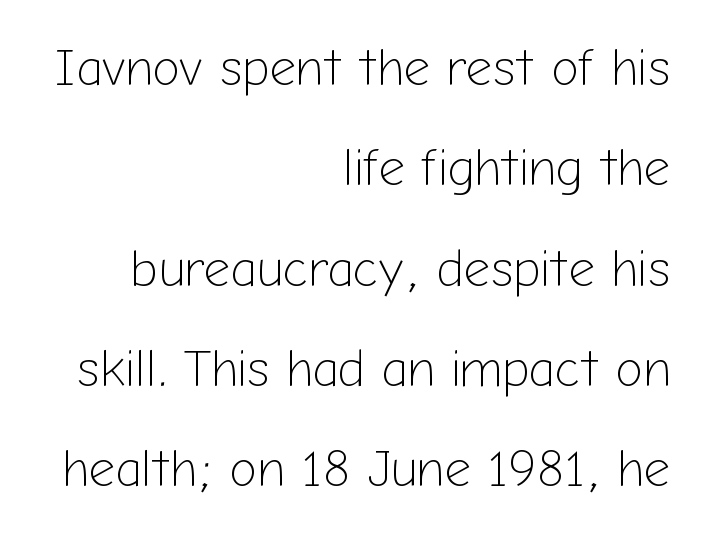
The image shows 52 px light sans-serif type, upright; set right-aligned, loose line spacing (1.93x), normal letter spacing, not underlined; low stroke contrast and a medium x-height.
